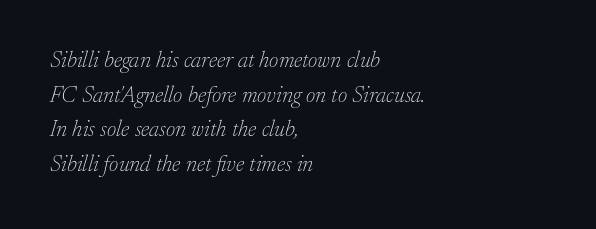
{"italic": "yes", "lean": "right", "slant_degrees": 17, "bold": "no", "underline": "no", "align": "left", "line_spacing": "normal", "line_spacing_ratio": 1.51, "letter_spacing": "normal", "letter_spacing_em": 0.0, "glyph_px": 23}
